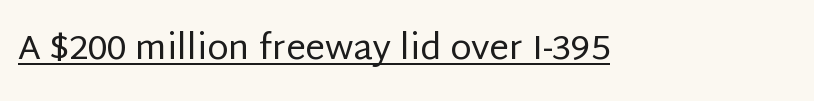
The image shows 35 px regular-weight sans-serif type, upright; set normal letter spacing, underlined; low stroke contrast and a large x-height.
